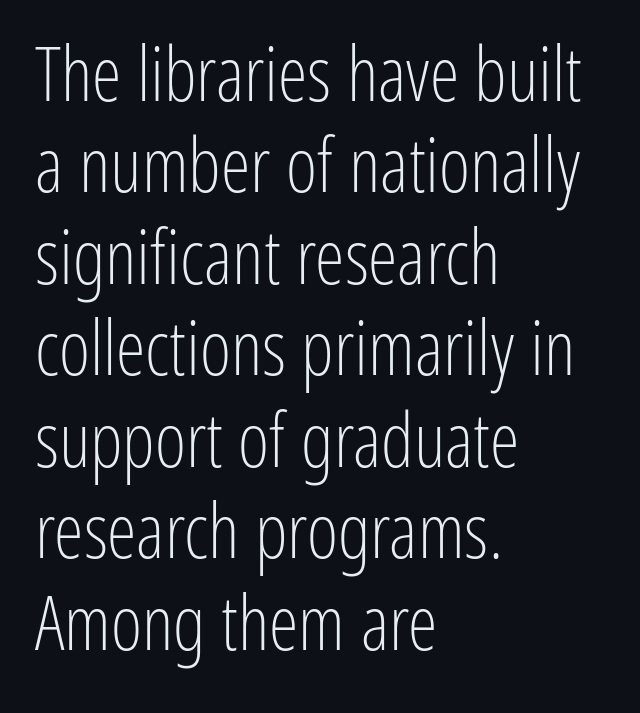
Q: Is the text bold? A: No.
Q: Is the text italic (slanted)? A: No, it is upright.
Q: Is the typeface a serif or a sans-serif typeface? A: Sans-serif.
Q: Is the text underlined? A: No.
Q: How is the paragraph aligned? A: Left-aligned.
Q: Is the spacing between letters normal or unusually wide? A: Normal.
Q: Width (condensed, normal, or wide)? A: Condensed.
Q: Stroke contrast? A: Low.
Q: x-height? A: Medium.
Q: Monospaced? A: No.
